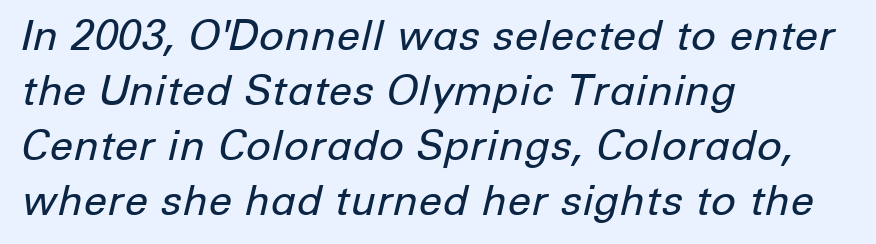
The letters advance in unequal steps, a hallmark of proportional type. Compared with typical paragraphs, the rows here are spaced about the same. The zone under the glyphs is completely vacant. Compared with a typical body face, this is equally light or lighter still. These lines stack with their left ends in a neat column. Characters are canted at an angle relative to the baseline's perpendicular.
